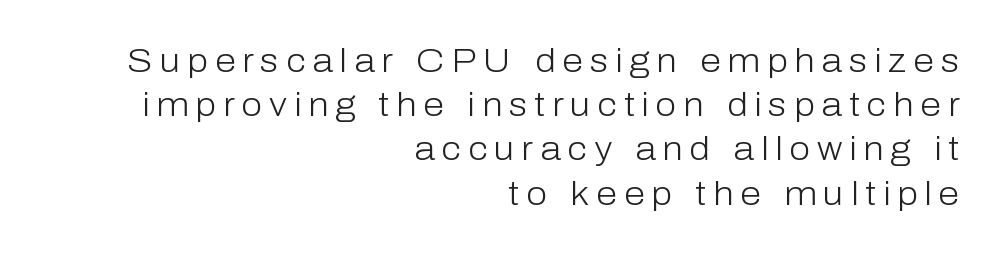
Q: Is the text bold? A: No.
Q: Is the text italic (slanted)? A: No, it is upright.
Q: Is the typeface a serif or a sans-serif typeface? A: Sans-serif.
Q: Is the text underlined? A: No.
Q: How is the paragraph aligned? A: Right-aligned.
Q: Is the spacing between letters normal or unusually wide? A: Unusually wide.
Q: Is the spacing between lines tight, normal or loose? A: Normal.
Q: Width (condensed, normal, or wide)? A: Normal.
Q: Stroke contrast? A: Low.
Q: x-height? A: Medium.
Q: Monospaced? A: No.
